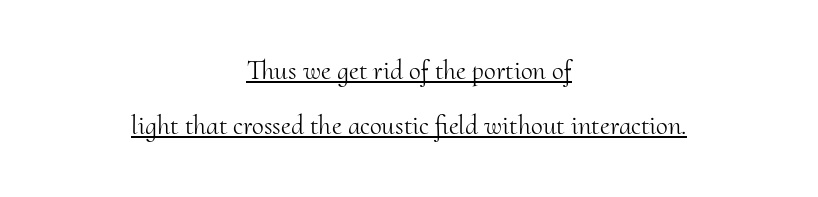
{"italic": "no", "bold": "no", "underline": "yes", "align": "center", "line_spacing": "loose", "line_spacing_ratio": 2.05, "letter_spacing": "normal", "letter_spacing_em": 0.0, "glyph_px": 27}
